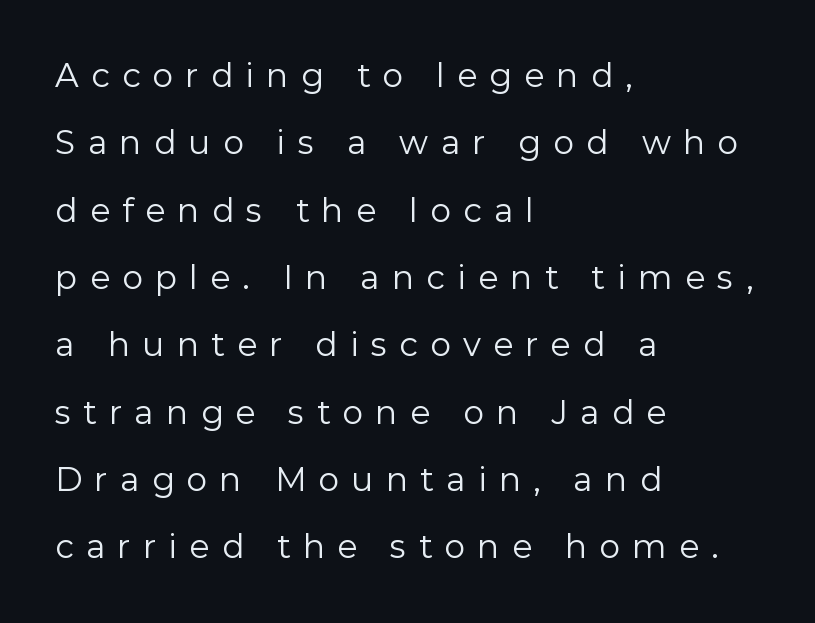
The image shows 33 px regular-weight sans-serif type, upright; set left-aligned, loose line spacing (2.04x), unusually wide letter spacing (+0.37 em), not underlined; a medium x-height.
